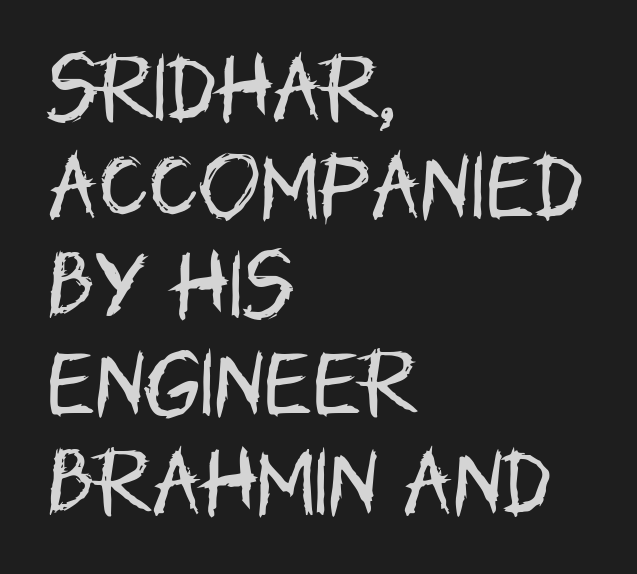
Q: Is the text bold? A: No.
Q: Is the text italic (slanted)? A: No, it is upright.
Q: Is the typeface a serif or a sans-serif typeface? A: Sans-serif.
Q: Is the text underlined? A: No.
Q: How is the paragraph aligned? A: Left-aligned.
Q: Is the spacing between letters normal or unusually wide? A: Normal.
Q: Is the spacing between lines tight, normal or loose? A: Normal.
Q: Width (condensed, normal, or wide)? A: Condensed.
Q: Stroke contrast? A: Low.
Q: x-height? A: Large.
Q: Monospaced? A: No.
